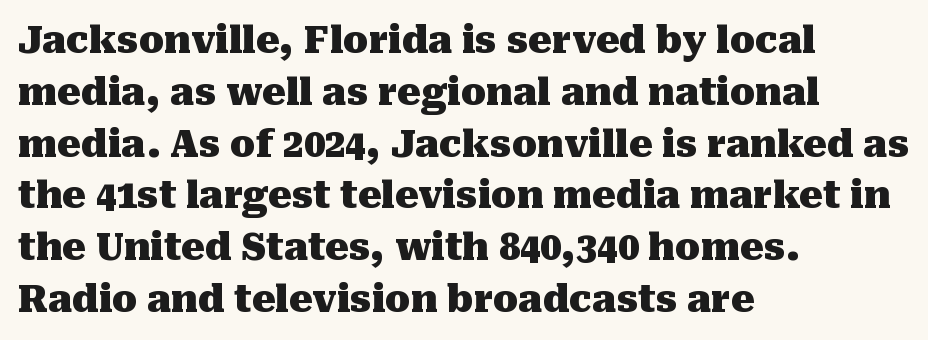
{"serif": "yes", "italic": "no", "bold": "yes", "weight": "heavy", "width": "normal", "stroke_contrast": "medium", "x_height": "medium", "monospaced": "no", "underline": "no", "align": "left", "line_spacing": "normal", "line_spacing_ratio": 1.4, "letter_spacing": "normal", "letter_spacing_em": 0.0, "glyph_px": 37}
